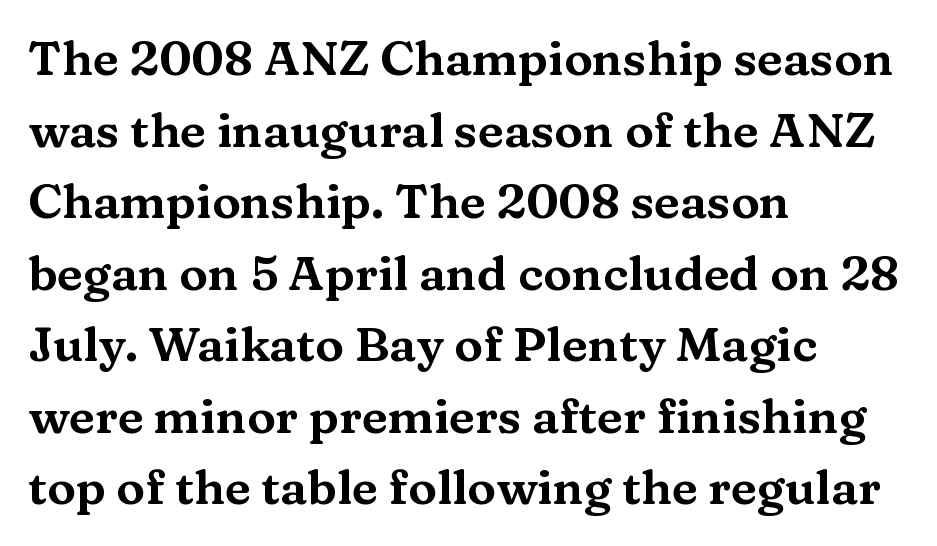
This sample uses an upright cut, with every glyph sitting square on the baseline. To sum up the face: it has serifs. This sample keeps an unexceptional amount of space between lines. Alignment: flush left. Letters rest on an invisible, unmarked baseline. Is this a fixed-width face? No — the glyphs have proportional, varying widths.
